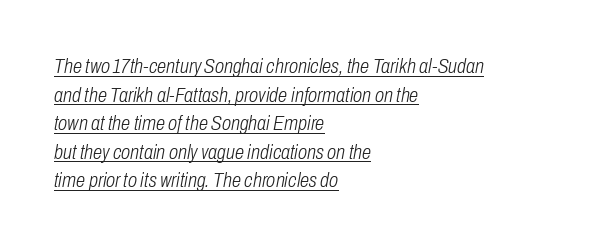
The image shows 21 px text type, italic (leaning right); set left-aligned, normal line spacing (1.36x), normal letter spacing, underlined.
